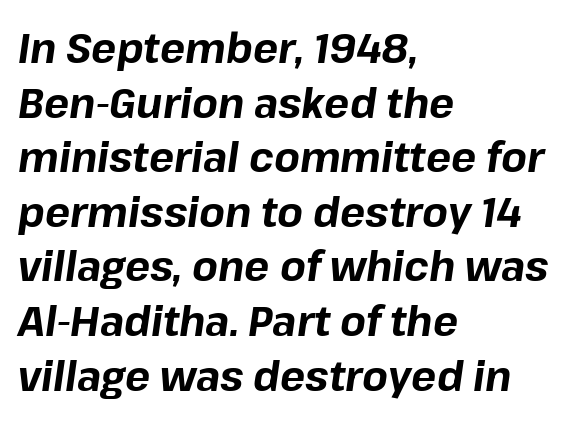
Q: Is the text bold? A: Yes.
Q: Is the text italic (slanted)? A: Yes, it leans right by about 8 degrees.
Q: Is the text underlined? A: No.
Q: How is the paragraph aligned? A: Left-aligned.
Q: Is the spacing between letters normal or unusually wide? A: Normal.
Q: Is the spacing between lines tight, normal or loose? A: Normal.
Q: Width (condensed, normal, or wide)? A: Normal.
Q: Stroke contrast? A: Low.
Q: x-height? A: Medium.
Q: Monospaced? A: No.
